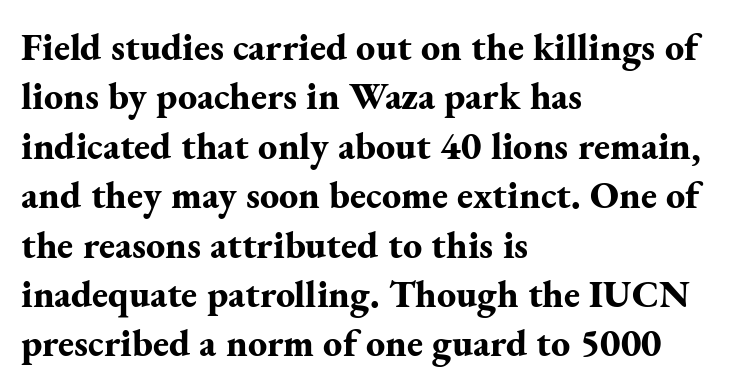
The image shows 38 px bold serif type, upright; set left-aligned, normal line spacing (1.3x), normal letter spacing, not underlined; medium stroke contrast and a small x-height.
